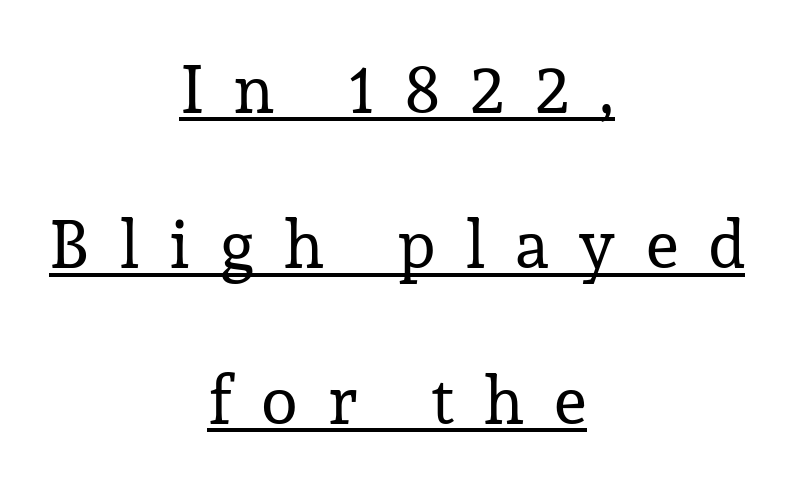
Q: Is the text bold? A: No.
Q: Is the text italic (slanted)? A: No, it is upright.
Q: Is the typeface a serif or a sans-serif typeface? A: Serif.
Q: Is the text underlined? A: Yes.
Q: How is the paragraph aligned? A: Centered.
Q: Is the spacing between letters normal or unusually wide? A: Unusually wide.
Q: Is the spacing between lines tight, normal or loose? A: Loose.
Q: Width (condensed, normal, or wide)? A: Normal.
Q: Stroke contrast? A: Low.
Q: x-height? A: Medium.
Q: Monospaced? A: No.
